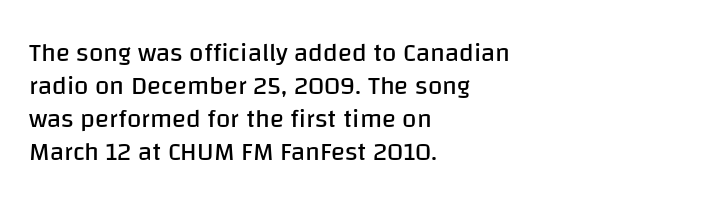
{"italic": "no", "bold": "no", "underline": "no", "align": "left", "line_spacing": "normal", "line_spacing_ratio": 1.27, "letter_spacing": "normal", "letter_spacing_em": 0.0, "glyph_px": 26}
